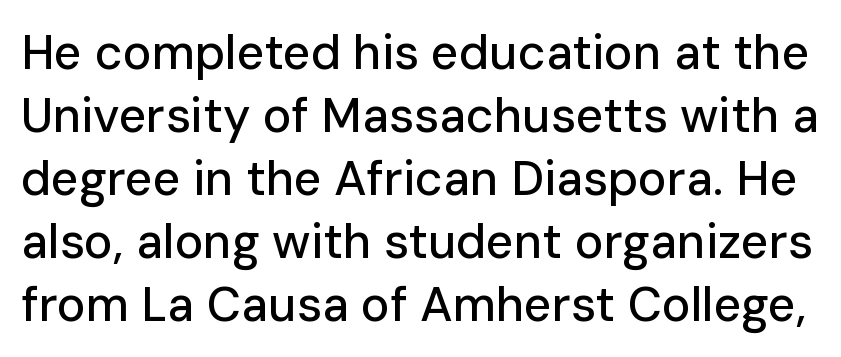
Q: Is the text italic (slanted)? A: No, it is upright.
Q: Is the typeface a serif or a sans-serif typeface? A: Sans-serif.
Q: Is the text underlined? A: No.
Q: Is the spacing between letters normal or unusually wide? A: Normal.
Q: Is the spacing between lines tight, normal or loose? A: Normal.
Q: Width (condensed, normal, or wide)? A: Normal.
Q: Stroke contrast? A: Low.
Q: x-height? A: Medium.
Q: Monospaced? A: No.
